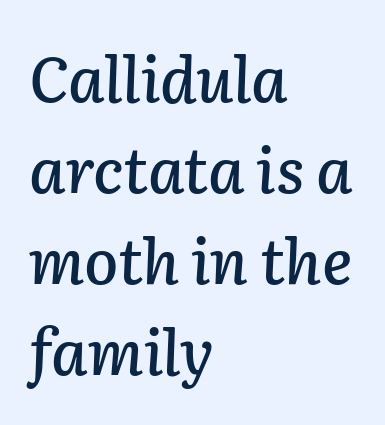
Q: Is the text italic (slanted)? A: Yes, it leans right by about 2 degrees.
Q: Is the text underlined? A: No.
Q: How is the paragraph aligned? A: Left-aligned.
Q: Is the spacing between letters normal or unusually wide? A: Normal.
Q: Is the spacing between lines tight, normal or loose? A: Normal.
Q: Width (condensed, normal, or wide)? A: Normal.
Q: Stroke contrast? A: Low.
Q: x-height? A: Medium.
Q: Monospaced? A: No.
